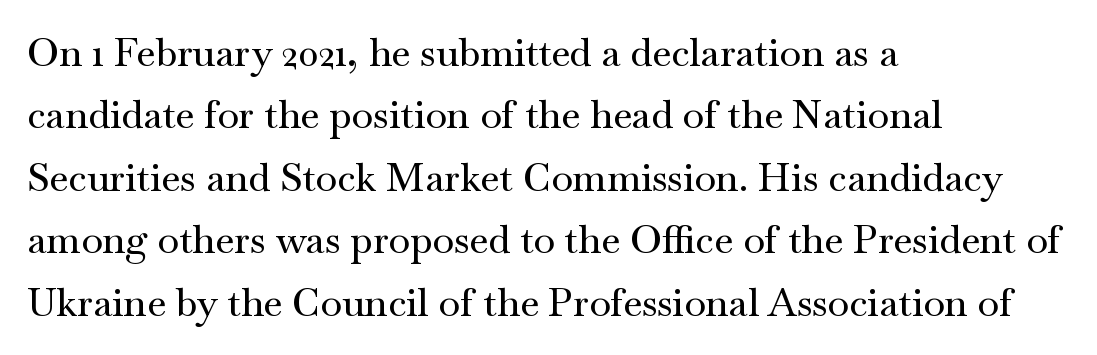
Leading: standard. Students, note that the glyphs here touch the page at normal intervals. Only glyphs here, with clear space below each row. The type family on display is of the serif kind. Varying glyph widths throughout — classic text-font behaviour.
